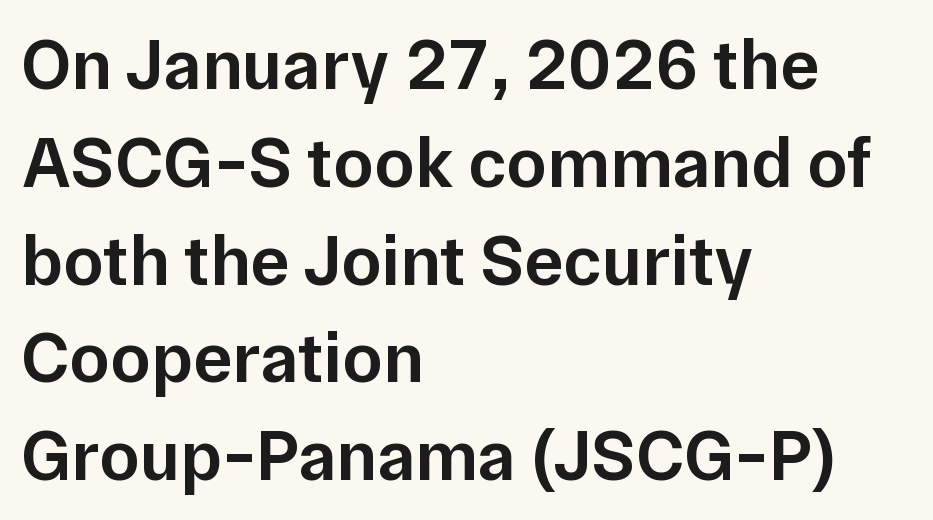
The image shows 73 px semibold sans-serif type, upright; set left-aligned, normal line spacing (1.34x), normal letter spacing, not underlined; low stroke contrast and a medium x-height.
